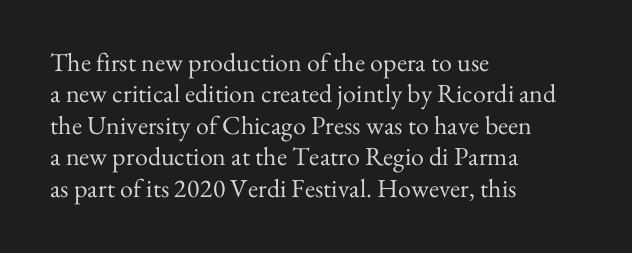
Q: Is the text bold? A: No.
Q: Is the text italic (slanted)? A: No, it is upright.
Q: Is the text underlined? A: No.
Q: How is the paragraph aligned? A: Left-aligned.
Q: Is the spacing between letters normal or unusually wide? A: Normal.
